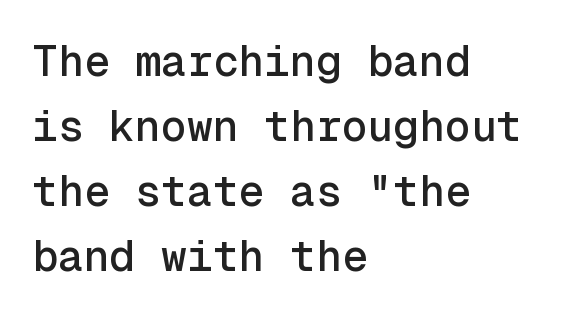
The passage shown is typed in a monospace face where columns stay perfectly aligned. Horizontally, the lines are justified to the leading edge only. Notice how the stems are strictly vertical — no italics here. Unmarked baselines from the first word to the last. Line spacing here is normal. Does the type have serifs? No, each stem ends abruptly.
